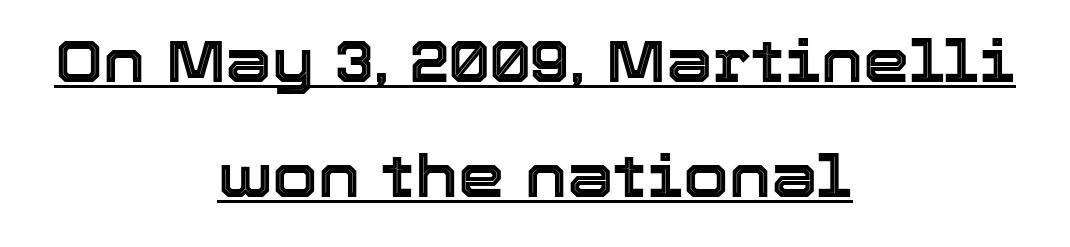
Q: Is the text italic (slanted)? A: No, it is upright.
Q: Is the text underlined? A: Yes.
Q: How is the paragraph aligned? A: Centered.
Q: Is the spacing between letters normal or unusually wide? A: Normal.
Q: Is the spacing between lines tight, normal or loose? A: Loose.
Q: Width (condensed, normal, or wide)? A: Normal.
Q: x-height? A: Medium.
Q: Monospaced? A: No.
